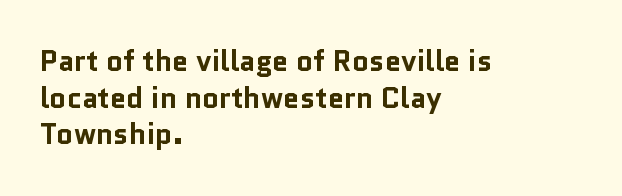
Q: Is the text bold? A: Yes.
Q: Is the text italic (slanted)? A: No, it is upright.
Q: Is the typeface a serif or a sans-serif typeface? A: Sans-serif.
Q: Is the text underlined? A: No.
Q: How is the paragraph aligned? A: Left-aligned.
Q: Is the spacing between letters normal or unusually wide? A: Normal.
Q: Is the spacing between lines tight, normal or loose? A: Normal.
Q: Width (condensed, normal, or wide)? A: Normal.
Q: Stroke contrast? A: Low.
Q: x-height? A: Medium.
Q: Monospaced? A: No.
